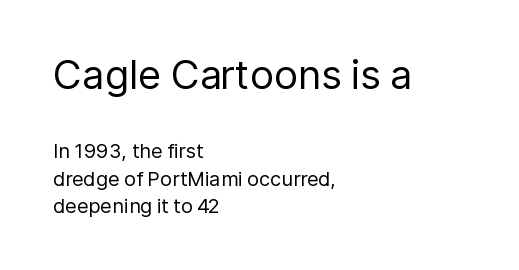
{"serif": "no", "italic": "no", "bold": "no", "weight": "regular", "width": "normal", "stroke_contrast": "low", "x_height": "medium", "monospaced": "no", "underline": "no", "align": "left", "line_spacing": "normal", "line_spacing_ratio": 1.38, "letter_spacing": "normal", "letter_spacing_em": 0.0, "larger_block": "first", "size_ratio": 2.0, "glyph_px": 40}
